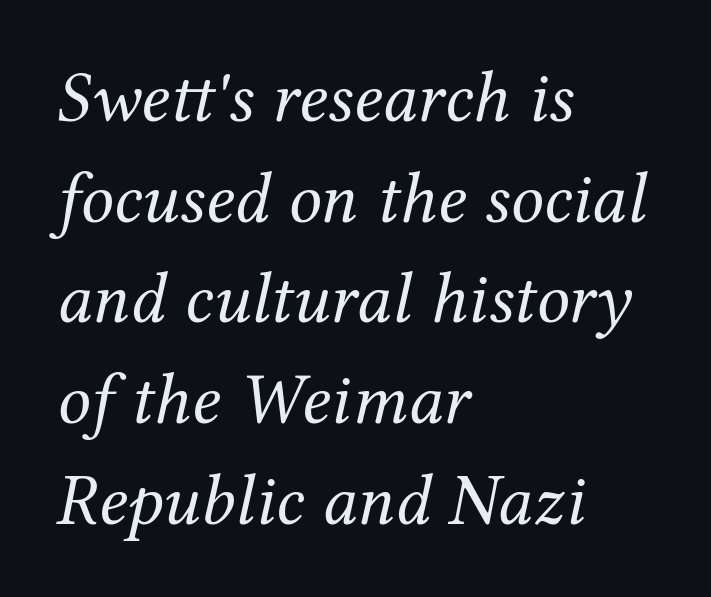
{"serif": "yes", "italic": "yes", "lean": "right", "slant_degrees": 12, "bold": "no", "weight": "regular", "width": "normal", "stroke_contrast": "medium", "x_height": "medium", "monospaced": "no", "underline": "no", "align": "left", "line_spacing": "normal", "line_spacing_ratio": 1.38, "letter_spacing": "normal", "letter_spacing_em": 0.0, "glyph_px": 73}
